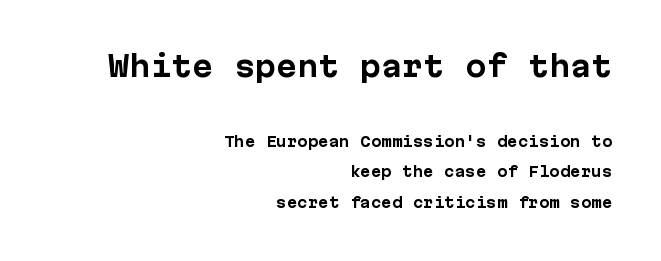
{"serif": "no", "italic": "no", "bold": "yes", "weight": "bold", "width": "normal", "stroke_contrast": "low", "x_height": "medium", "underline": "no", "align": "right", "line_spacing": "loose", "line_spacing_ratio": 2.19, "letter_spacing": "normal", "letter_spacing_em": 0.0, "larger_block": "first", "size_ratio": 2.0, "glyph_px": 28}
